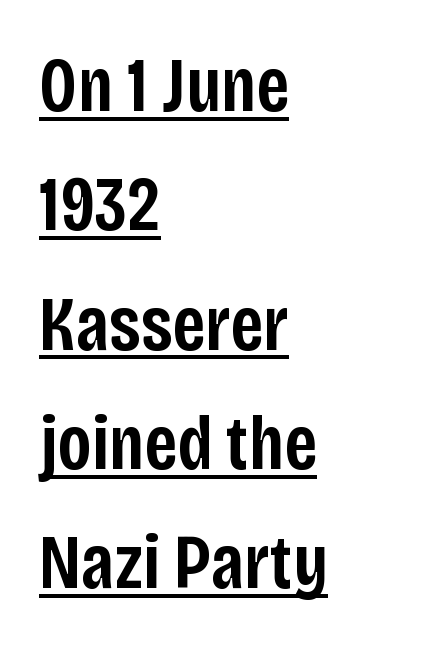
{"serif": "no", "italic": "no", "bold": "semi", "weight": "semibold", "width": "condensed", "stroke_contrast": "low", "x_height": "large", "monospaced": "no", "underline": "yes", "align": "left", "line_spacing": "normal", "line_spacing_ratio": 1.55, "letter_spacing": "normal", "letter_spacing_em": 0.0, "glyph_px": 77}
